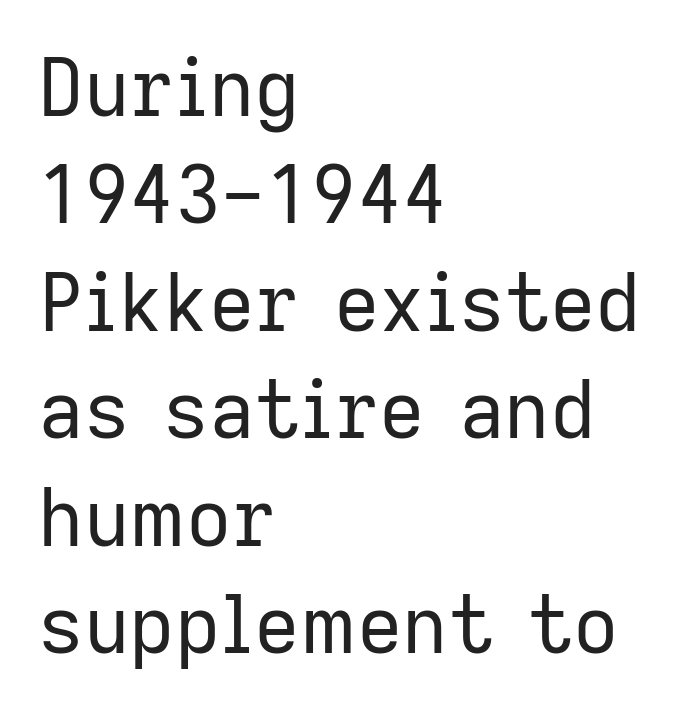
Evenly set lines give the paragraph a standard silhouette. Summary of weight: not heavy and not bold. Compared with typical body copy, the letter spacing here is the same. Nope, not italic — everything's standing straight. Glance below the letters and you will spot only blank space.
